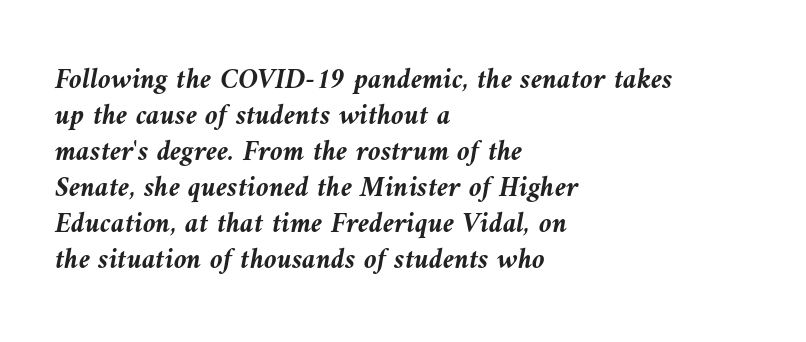
The image shows 29 px semibold type, italic (leaning left); set left-aligned, line spacing 1.24x, normal letter spacing, not underlined; medium stroke contrast and a medium x-height.
